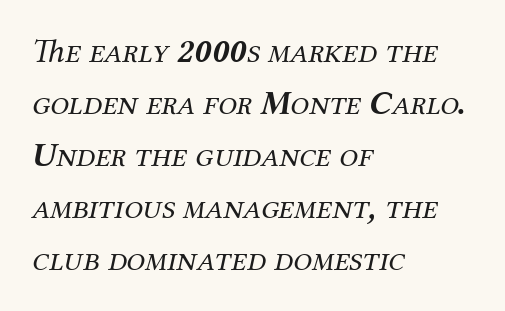
Alignment: flush left. A quiet, ordinary-to-light weight characterises the typeface. Looking at the ascenders, they clearly lean. The gap between lines stays unmarked. The rendering uses natural spacing where letterforms have individual widths.
